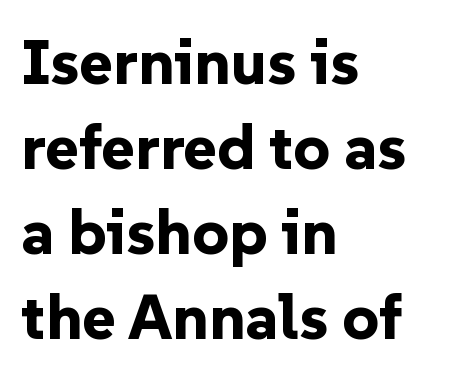
The image shows 64 px bold sans-serif type, upright; set left-aligned, normal line spacing (1.33x), normal letter spacing, not underlined; low stroke contrast and a medium x-height.
